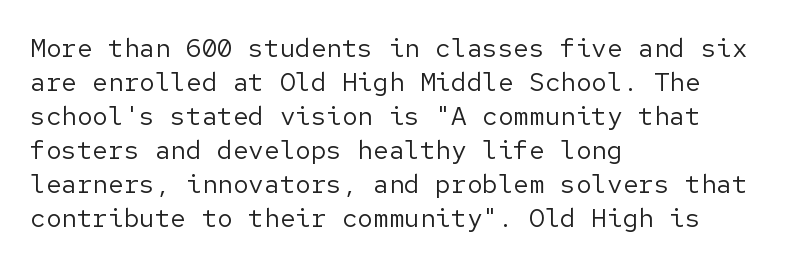
Q: Is the text bold? A: No.
Q: Is the text italic (slanted)? A: No, it is upright.
Q: Is the text underlined? A: No.
Q: How is the paragraph aligned? A: Left-aligned.
Q: Is the spacing between letters normal or unusually wide? A: Normal.
Q: Is the spacing between lines tight, normal or loose? A: Normal.
